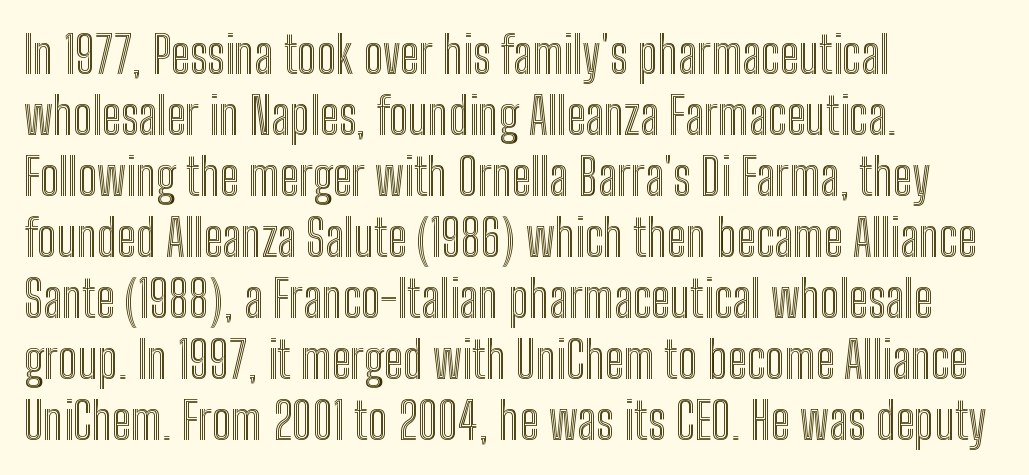
The image shows 50 px condensed type, upright; set left-aligned, line spacing 1.22x, normal letter spacing, not underlined; a medium x-height.
